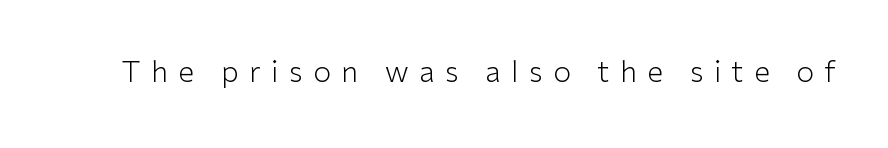
Q: Is the text bold? A: No.
Q: Is the text italic (slanted)? A: No, it is upright.
Q: Is the typeface a serif or a sans-serif typeface? A: Sans-serif.
Q: Is the text underlined? A: No.
Q: Is the spacing between letters normal or unusually wide? A: Unusually wide.
Q: Width (condensed, normal, or wide)? A: Normal.
Q: Stroke contrast? A: Low.
Q: x-height? A: Medium.
Q: Monospaced? A: No.
